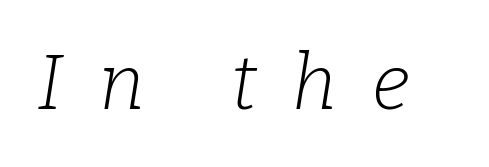
{"serif": "yes", "italic": "yes", "lean": "right", "slant_degrees": 9, "bold": "no", "weight": "light", "width": "normal", "stroke_contrast": "low", "x_height": "medium", "monospaced": "no", "underline": "no", "letter_spacing": "wide", "letter_spacing_em": 0.47, "glyph_px": 76}
